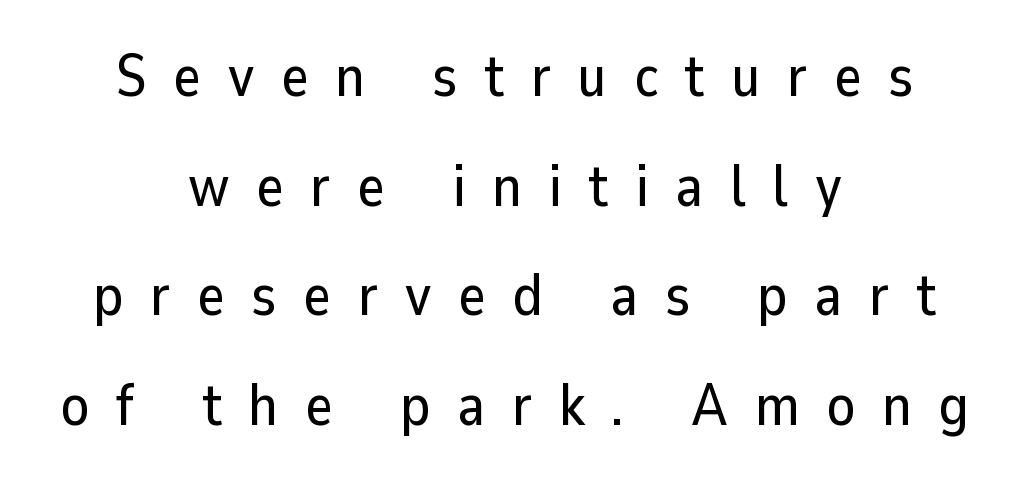
The image shows 59 px sans-serif type, upright; set centered, line spacing 1.86x, unusually wide letter spacing (+0.45 em), not underlined; low stroke contrast and a medium x-height.
